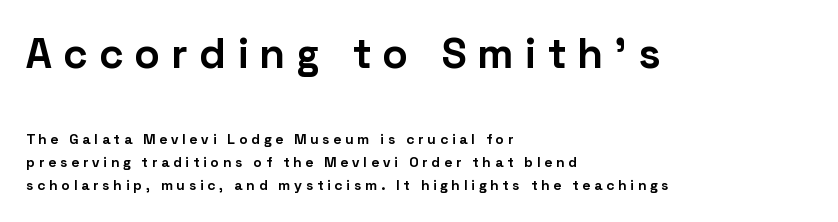
Q: Is the text bold? A: Yes.
Q: Is the text italic (slanted)? A: No, it is upright.
Q: Is the typeface a serif or a sans-serif typeface? A: Sans-serif.
Q: Is the text underlined? A: No.
Q: How is the paragraph aligned? A: Left-aligned.
Q: Is the spacing between letters normal or unusually wide? A: Unusually wide.
Q: Is the spacing between lines tight, normal or loose? A: Normal.
Q: Which block of text is set in a larger size, the first (top) or the second (bottom)? A: The first (top) one.
Q: Width (condensed, normal, or wide)? A: Normal.
Q: Stroke contrast? A: Low.
Q: x-height? A: Medium.
Q: Monospaced? A: No.
